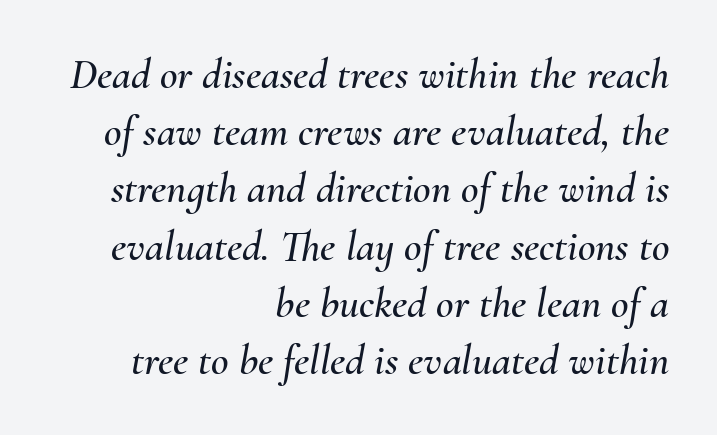
Would a proofreader flag this as italicized? Yes. The letters sit at their default tracking, neither squeezed nor spread. Lines of text with bare space underneath. The paragraph has a hard right edge and a soft left edge.
